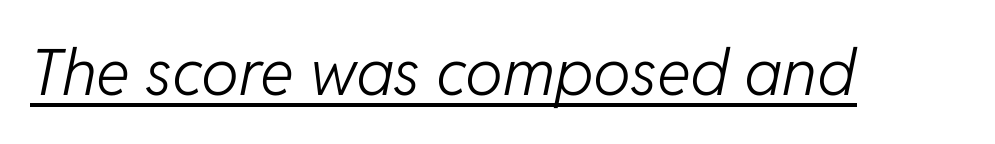
Compared with ordinary roman type, these characters are visibly tilted. Each stroke keeps to a modest, everyday thickness or less. What decoration does the sample have? An underline. This sample has the flowing, uneven cadence of proportional lettering. You could call the tracking neutral — neither tight nor loose.
